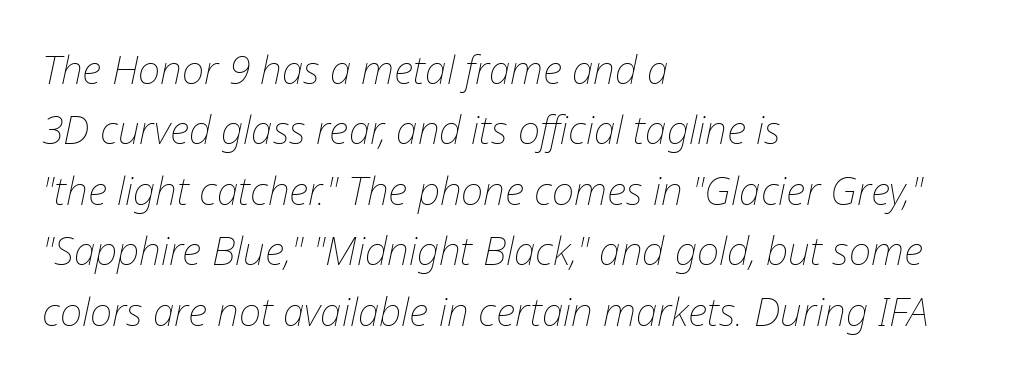
The image shows 39 px thin type, italic (leaning right); set left-aligned, normal line spacing (1.55x), normal letter spacing, not underlined; low stroke contrast and a medium x-height.
